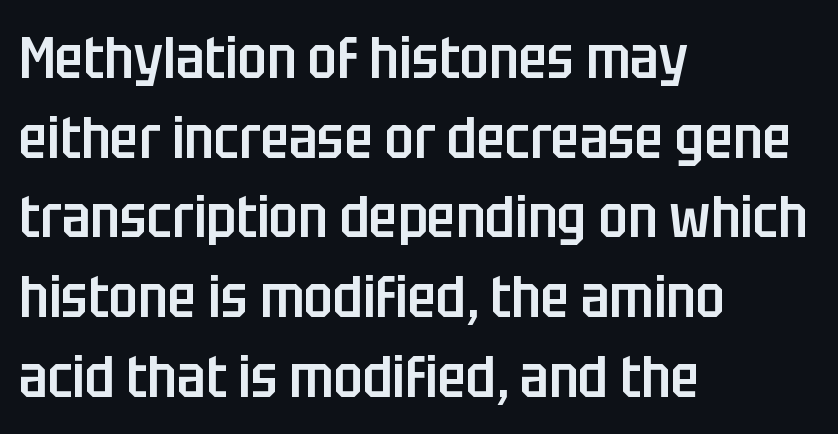
Q: Is the text bold? A: Semi-bold.
Q: Is the text italic (slanted)? A: No, it is upright.
Q: Is the typeface a serif or a sans-serif typeface? A: Sans-serif.
Q: Is the text underlined? A: No.
Q: How is the paragraph aligned? A: Left-aligned.
Q: Is the spacing between letters normal or unusually wide? A: Normal.
Q: Is the spacing between lines tight, normal or loose? A: Normal.
Q: Width (condensed, normal, or wide)? A: Condensed.
Q: Stroke contrast? A: Low.
Q: x-height? A: Large.
Q: Monospaced? A: No.
